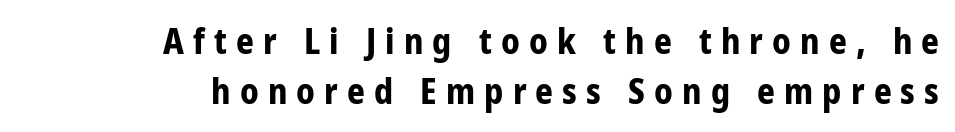
Q: Is the text bold? A: Yes.
Q: Is the text italic (slanted)? A: No, it is upright.
Q: Is the typeface a serif or a sans-serif typeface? A: Sans-serif.
Q: Is the text underlined? A: No.
Q: How is the paragraph aligned? A: Right-aligned.
Q: Is the spacing between letters normal or unusually wide? A: Unusually wide.
Q: Is the spacing between lines tight, normal or loose? A: Normal.
Q: Width (condensed, normal, or wide)? A: Condensed.
Q: Stroke contrast? A: Low.
Q: x-height? A: Medium.
Q: Monospaced? A: No.
